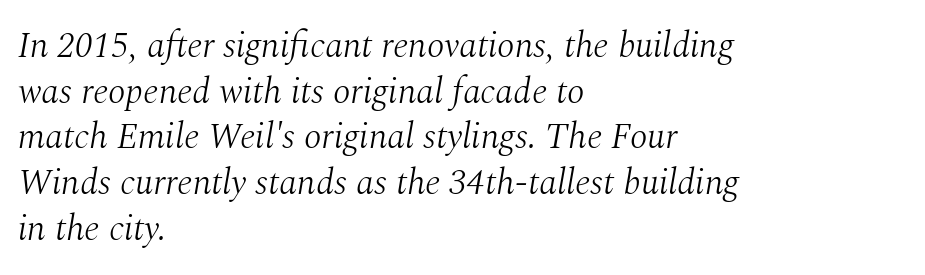
Letters have the restrained weight of plain body copy at most. Italic: yes, the glyphs are oblique. The vertical gap from one line to the next is medium. The letters advance in unequal steps, a hallmark of proportional type. Is this a sans? No — the strokes have serifs.
